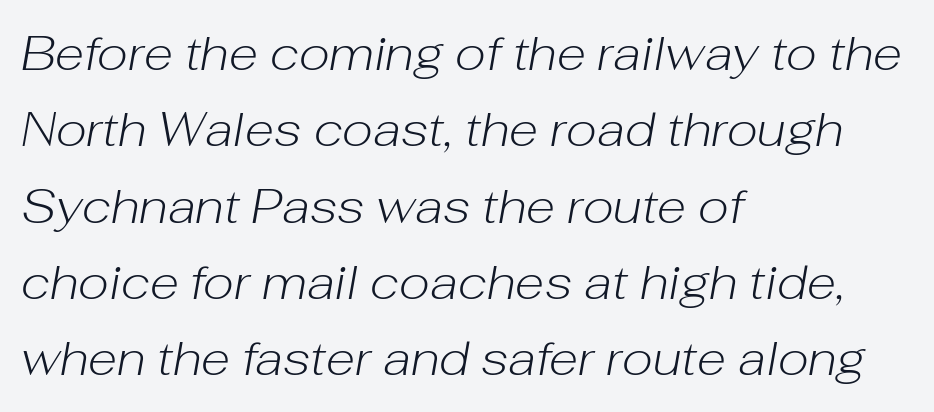
The image shows 48 px light type, italic (leaning right); set left-aligned, normal line spacing (1.59x), normal letter spacing, not underlined; low stroke contrast and a medium x-height.
